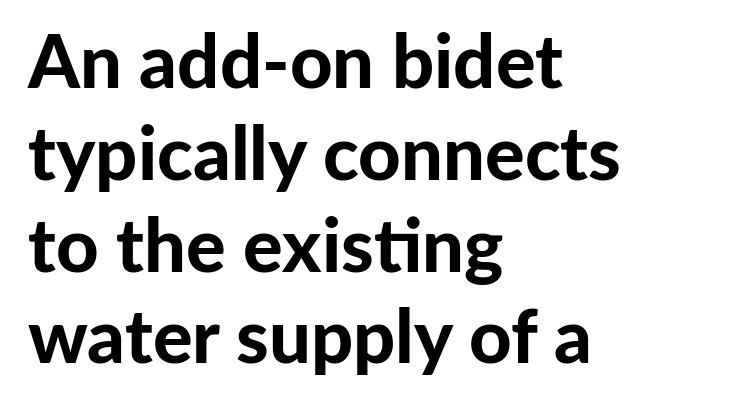
The image shows 74 px bold sans-serif type, upright; set left-aligned, line spacing 1.24x, normal letter spacing, not underlined; low stroke contrast and a medium x-height.
